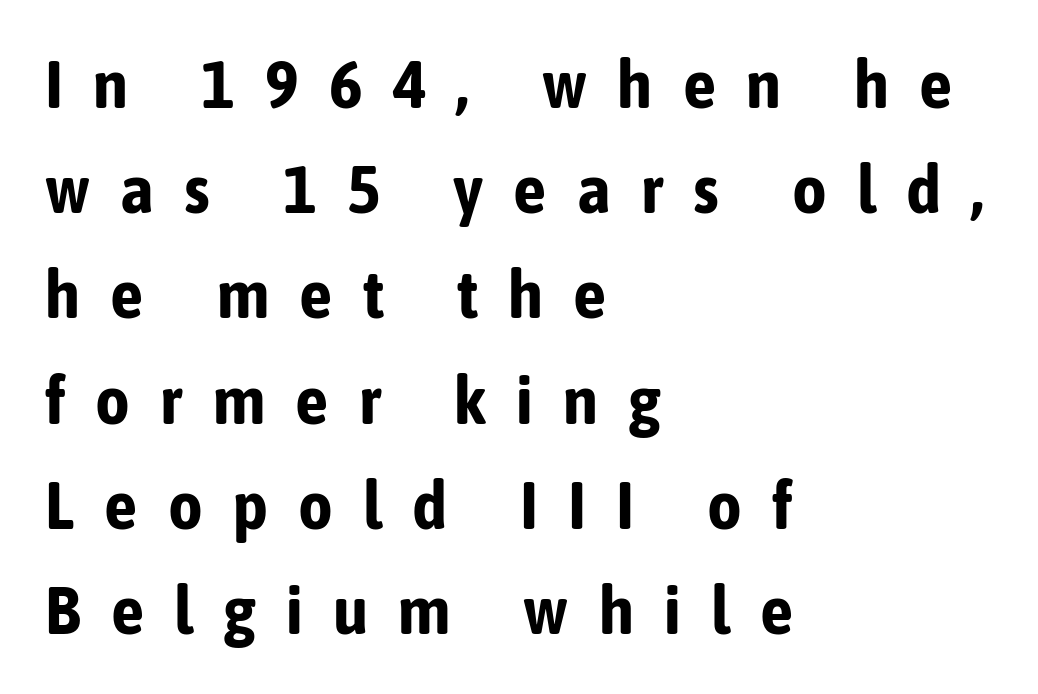
{"serif": "no", "italic": "no", "bold": "yes", "weight": "bold", "width": "condensed", "stroke_contrast": "low", "x_height": "medium", "monospaced": "no", "underline": "no", "align": "left", "line_spacing": "normal", "line_spacing_ratio": 1.57, "letter_spacing": "wide", "letter_spacing_em": 0.45, "glyph_px": 67}
